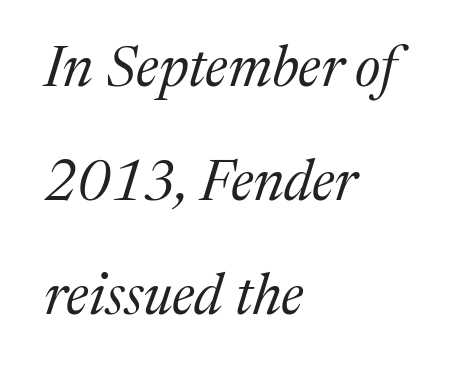
Does the copy run flush right? No — it runs flush left. A typesetter would call this zero additional tracking. To sum up the face: it has serifs. The face used here has a pronounced slope to its letters. Stems here are at most as thick as an everyday book face. Quick note: underline off.
